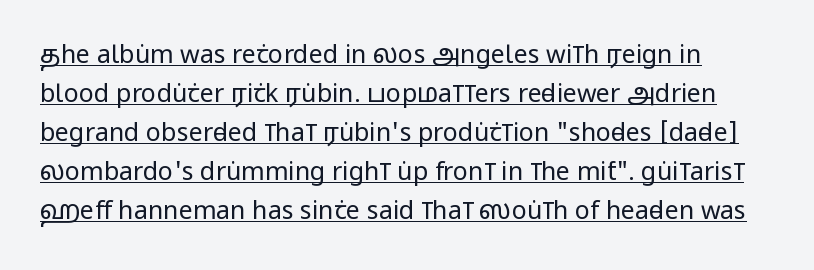
{"italic": "no", "bold": "no", "underline": "yes", "line_spacing": "normal", "line_spacing_ratio": 1.56, "letter_spacing": "normal", "letter_spacing_em": 0.0, "glyph_px": 25}
